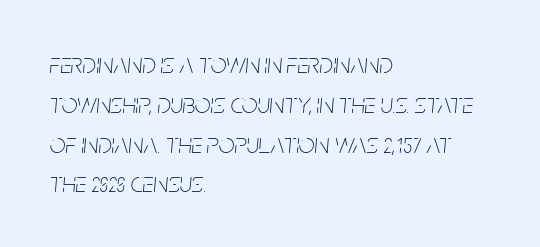
{"italic": "yes", "lean": "right", "slant_degrees": 5, "bold": "no", "weight": "thin", "width": "condensed", "stroke_contrast": "low", "x_height": "large", "monospaced": "no", "underline": "no", "align": "left", "line_spacing": "normal", "line_spacing_ratio": 1.42, "letter_spacing": "normal", "letter_spacing_em": 0.0, "glyph_px": 28}
